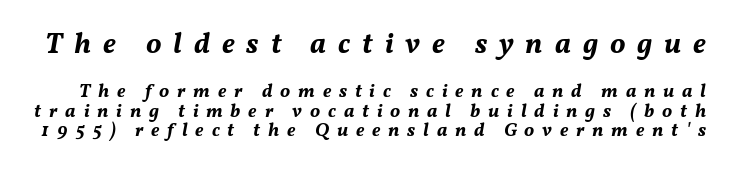
How heavy is the stroke? Heavy — this is a bold. Note the varied advance widths — an 'i' is clearly narrower than an 'm'. Which chunk is bigger? The first one — the top block dwarfs the bottom. When letters slant like this, we call the style italic.
